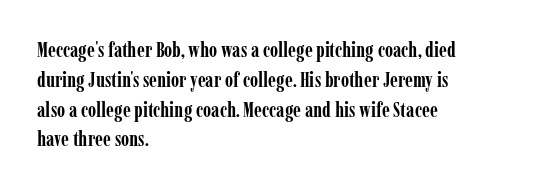
The image shows 21 px bold type, upright; set left-aligned, normal line spacing (1.42x), normal letter spacing, not underlined.
